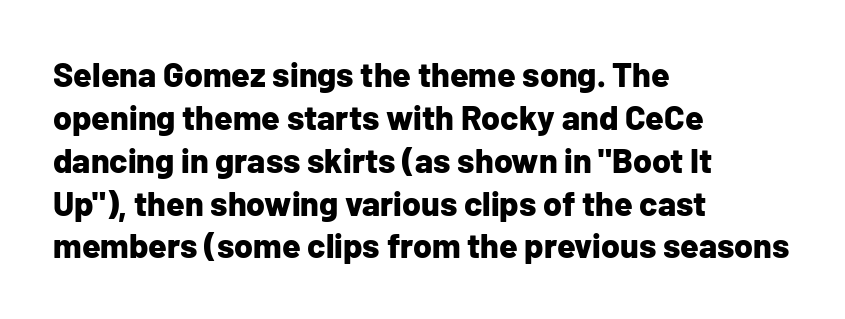
The image shows 34 px bold sans-serif type, upright; set left-aligned, normal line spacing (1.26x), normal letter spacing, not underlined; low stroke contrast and a medium x-height.
